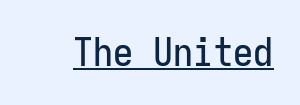
Q: Is the text italic (slanted)? A: No, it is upright.
Q: Is the typeface a serif or a sans-serif typeface? A: Sans-serif.
Q: Is the text underlined? A: Yes.
Q: Is the spacing between letters normal or unusually wide? A: Normal.
Q: Width (condensed, normal, or wide)? A: Condensed.
Q: Stroke contrast? A: Low.
Q: x-height? A: Medium.
Q: Monospaced? A: Yes.
